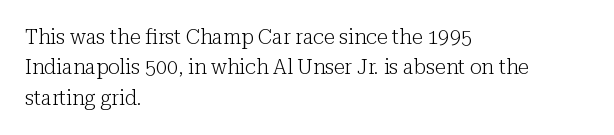
The image shows 20 px text type, upright; set left-aligned, normal line spacing (1.52x), normal letter spacing, not underlined.
